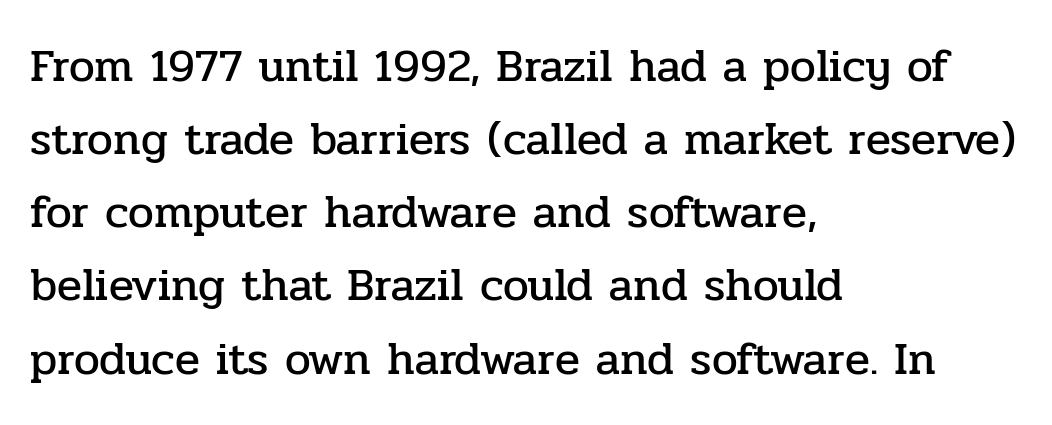
Underlining? Definitely not there. Where is the straight margin? On the left. Serifs: yes, visible at the terminals of the letterforms. Does extra space separate the letters? No, they use regular spacing. How would I describe the line gaps? Plain and ordinary.
